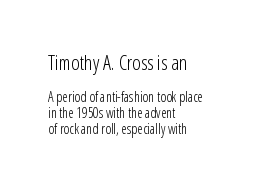
{"italic": "no", "bold": "no", "underline": "no", "align": "left", "line_spacing": "tight", "line_spacing_ratio": 1.14, "letter_spacing": "normal", "letter_spacing_em": 0.0, "larger_block": "first", "size_ratio": 1.43, "glyph_px": 20}
